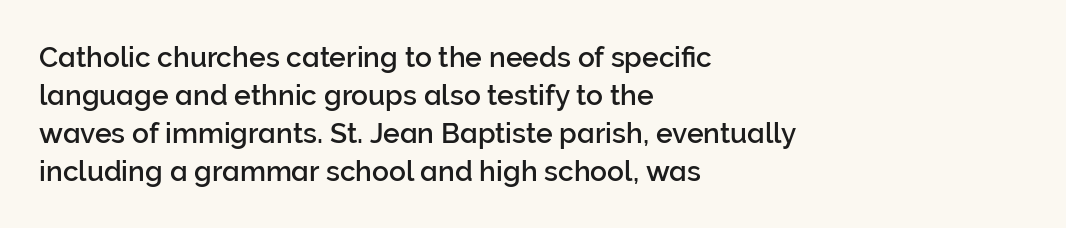
The space beneath each line is pristine and unruled. This rendering employs a face without finishing strokes, i.e., a sans-serif. Every row of glyphs begins at an identical x-position on the left. The face used here is proportionally spaced, like ordinary book or web type.
